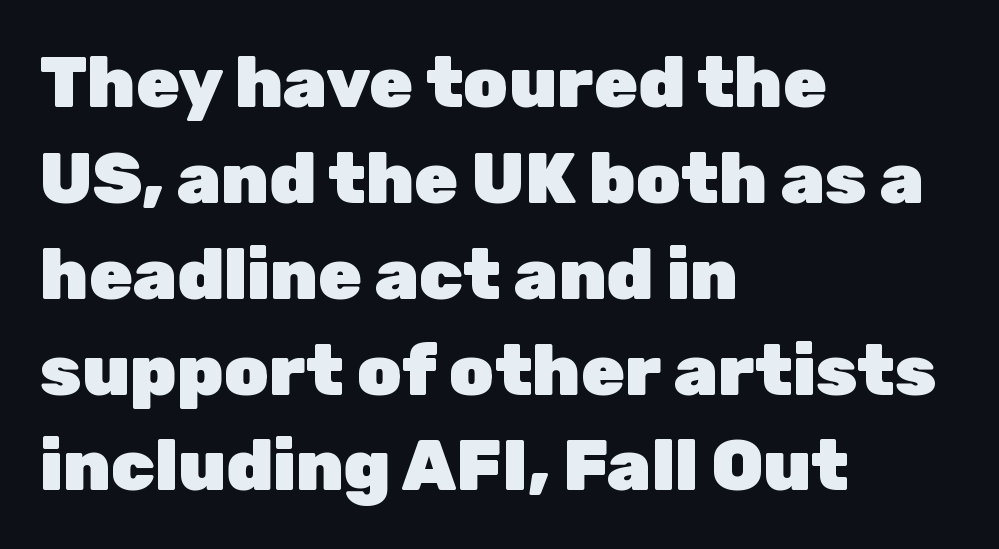
The image shows 71 px heavy sans-serif type, upright; set left-aligned, normal line spacing (1.35x), normal letter spacing, not underlined; low stroke contrast and a medium x-height.
